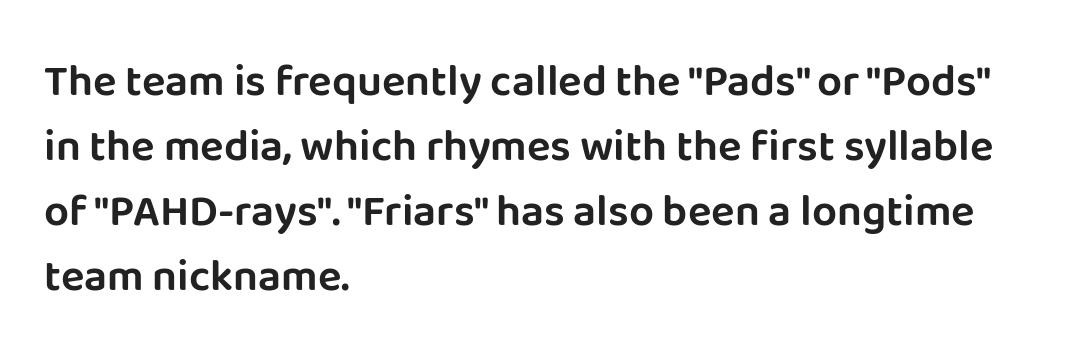
{"serif": "no", "italic": "no", "width": "normal", "stroke_contrast": "low", "x_height": "large", "monospaced": "no", "underline": "no", "align": "left", "line_spacing": "normal", "line_spacing_ratio": 1.48, "letter_spacing": "normal", "letter_spacing_em": 0.0, "glyph_px": 44}
